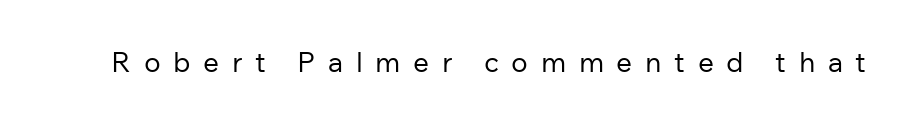
{"serif": "no", "italic": "no", "bold": "no", "weight": "regular", "width": "normal", "stroke_contrast": "low", "x_height": "medium", "monospaced": "no", "underline": "no", "letter_spacing": "wide", "letter_spacing_em": 0.45, "glyph_px": 28}
